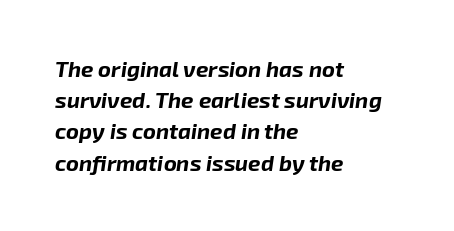
Q: Is the text bold? A: Yes.
Q: Is the text italic (slanted)? A: Yes, it leans right by about 8 degrees.
Q: Is the text underlined? A: No.
Q: How is the paragraph aligned? A: Left-aligned.
Q: Is the spacing between letters normal or unusually wide? A: Normal.
Q: Is the spacing between lines tight, normal or loose? A: Normal.
